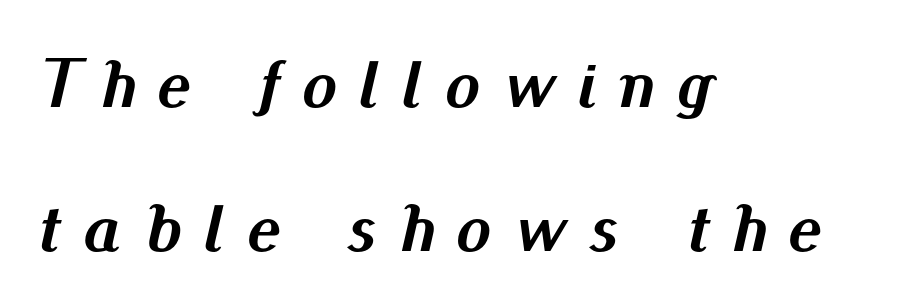
The designer dialed line spacing up above the default. Italic: yes, the glyphs are oblique. Visually the block forms a straight wall on the left and a jagged coastline on the right. As a designer I'd log this as weight 700, bold. The tracking reads as deliberately expanded to a designer's eye. Think of a printed novel: that variable character pitch is what you see here.
